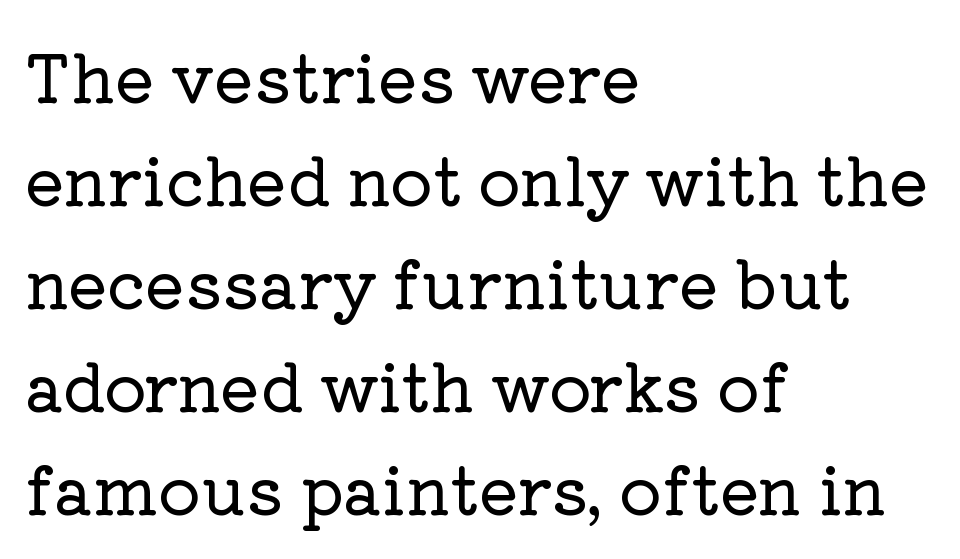
Q: Is the text italic (slanted)? A: No, it is upright.
Q: Is the typeface a serif or a sans-serif typeface? A: Serif.
Q: Is the text underlined? A: No.
Q: How is the paragraph aligned? A: Left-aligned.
Q: Is the spacing between letters normal or unusually wide? A: Normal.
Q: Is the spacing between lines tight, normal or loose? A: Normal.
Q: Width (condensed, normal, or wide)? A: Normal.
Q: Stroke contrast? A: Low.
Q: x-height? A: Medium.
Q: Monospaced? A: No.
